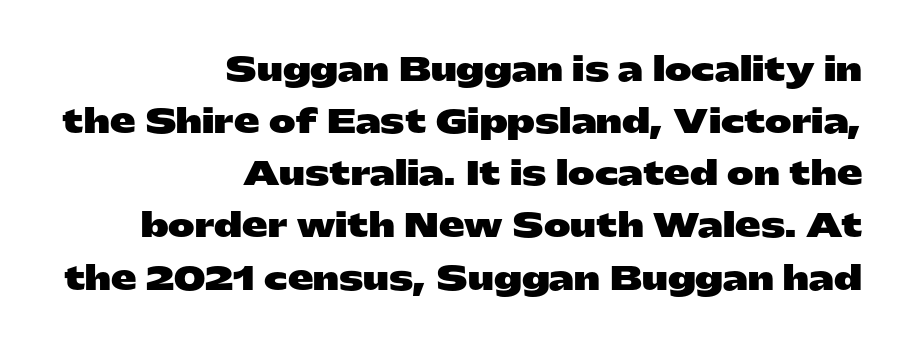
Q: Is the text bold? A: Yes.
Q: Is the text italic (slanted)? A: No, it is upright.
Q: Is the typeface a serif or a sans-serif typeface? A: Sans-serif.
Q: Is the text underlined? A: No.
Q: How is the paragraph aligned? A: Right-aligned.
Q: Is the spacing between letters normal or unusually wide? A: Normal.
Q: Is the spacing between lines tight, normal or loose? A: Normal.
Q: Width (condensed, normal, or wide)? A: Wide.
Q: Stroke contrast? A: Low.
Q: x-height? A: Medium.
Q: Monospaced? A: No.
